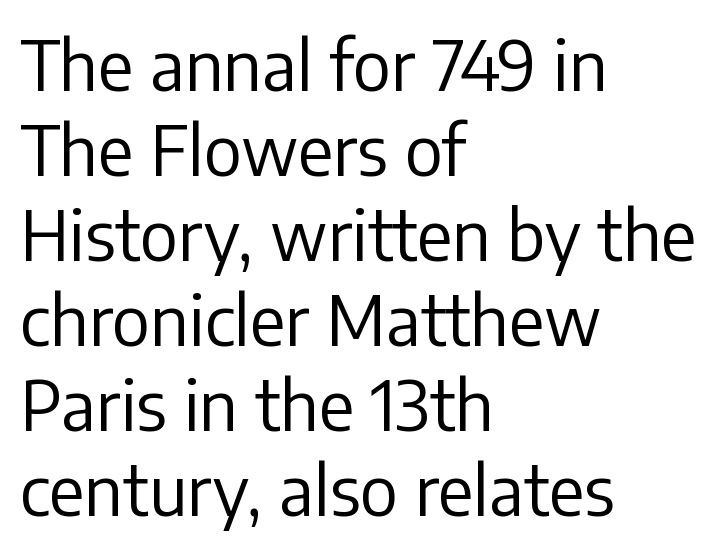
Q: Is the text bold? A: No.
Q: Is the text italic (slanted)? A: No, it is upright.
Q: Is the typeface a serif or a sans-serif typeface? A: Sans-serif.
Q: Is the text underlined? A: No.
Q: How is the paragraph aligned? A: Left-aligned.
Q: Is the spacing between letters normal or unusually wide? A: Normal.
Q: Is the spacing between lines tight, normal or loose? A: Normal.
Q: Width (condensed, normal, or wide)? A: Normal.
Q: Stroke contrast? A: Low.
Q: x-height? A: Medium.
Q: Monospaced? A: No.
